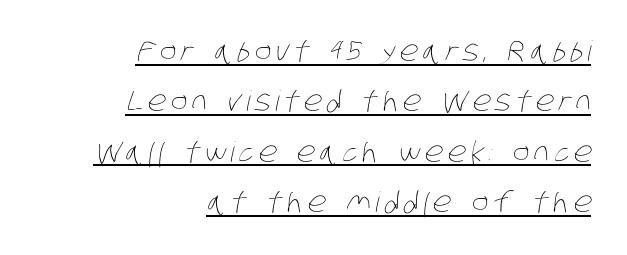
The image shows 28 px thin, condensed type; set right-aligned, line spacing 1.8x, underlined; low stroke contrast and a large x-height.
